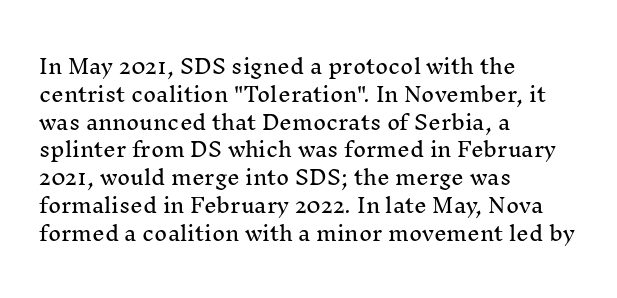
Ordinary non-slanted type is in use. If you drew a ruler down the left edge, every line would touch it. Underlining? Definitely not there. Rows of type keep a routine distance in the vertical direction. Observe the ordinary spacing: letters are neighbours, not strangers.
